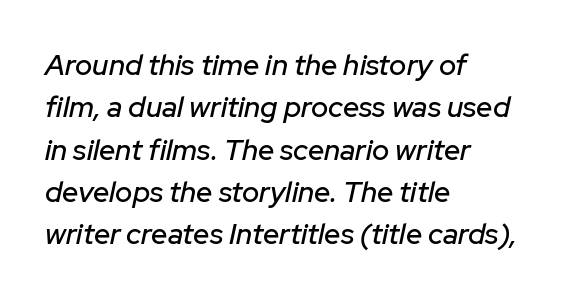
{"italic": "yes", "lean": "right", "slant_degrees": 12, "width": "normal", "stroke_contrast": "low", "x_height": "medium", "monospaced": "no", "underline": "no", "align": "left", "line_spacing": "normal", "line_spacing_ratio": 1.46, "letter_spacing": "normal", "letter_spacing_em": 0.0, "glyph_px": 29}
